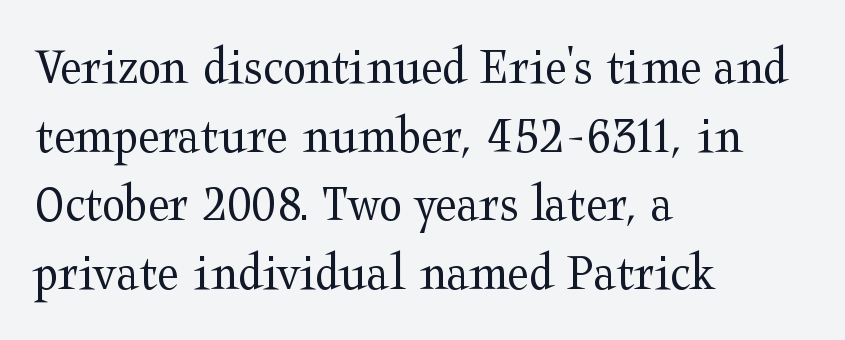
Bold? No — there's no thickening of the strokes. Decoration check: the copy has no underline. The lines in this sample share a left origin and differ only in where they stop. When letters stand straight like this, we call the style roman or upright.
